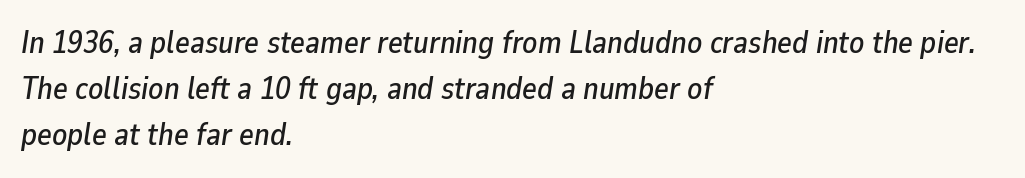
The image shows 31 px text type, italic (leaning right); set left-aligned, normal line spacing (1.49x), normal letter spacing, not underlined; low stroke contrast and a medium x-height.
